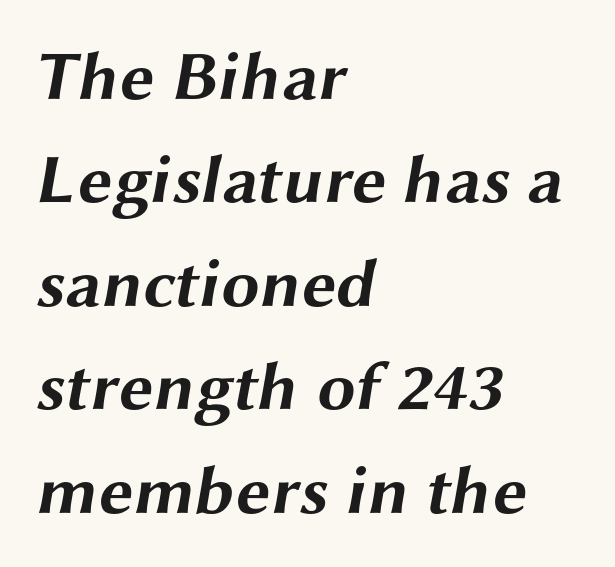
Q: Is the text bold? A: Yes.
Q: Is the typeface a serif or a sans-serif typeface? A: Sans-serif.
Q: Is the text underlined? A: No.
Q: How is the paragraph aligned? A: Left-aligned.
Q: Is the spacing between letters normal or unusually wide? A: Normal.
Q: Is the spacing between lines tight, normal or loose? A: Normal.
Q: Width (condensed, normal, or wide)? A: Wide.
Q: Stroke contrast? A: Medium.
Q: x-height? A: Medium.
Q: Monospaced? A: No.
